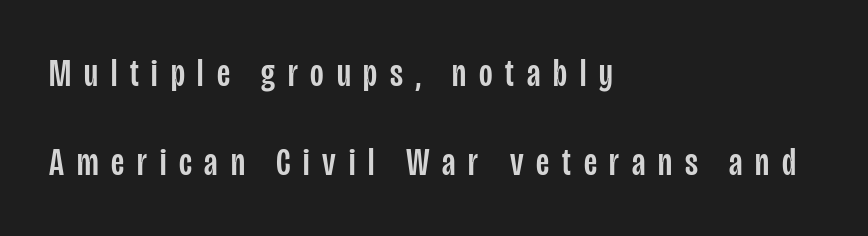
The passage shown is not underscored anywhere. Horizontally, the lines are justified to the leading edge only. Vertical spacing — loose. Spacing verdict: proportional, widths tailored to each character.
